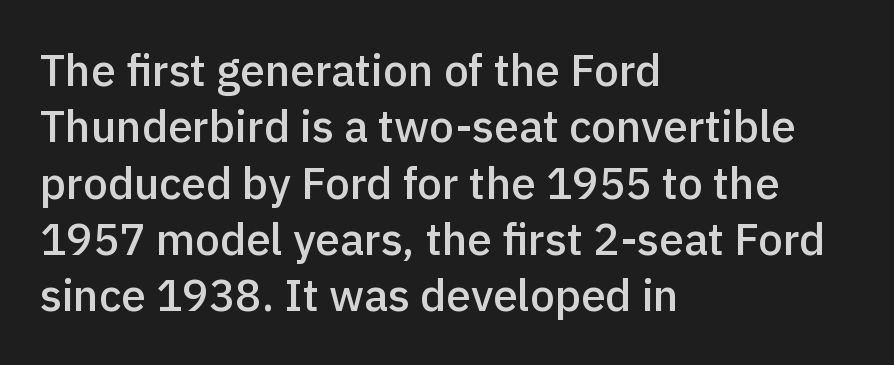
The image shows 44 px semibold sans-serif type, upright; set left-aligned, normal line spacing (1.28x), normal letter spacing, not underlined; a medium x-height.
